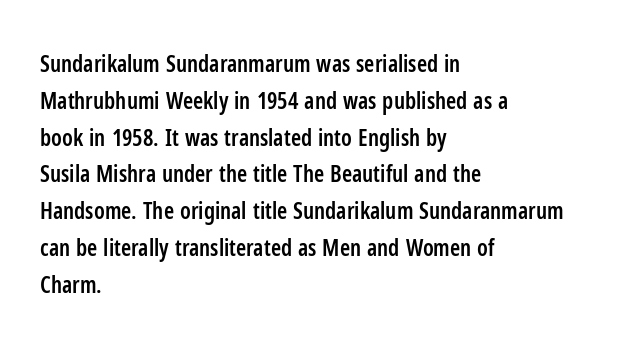
{"italic": "no", "bold": "semi", "underline": "no", "align": "left", "line_spacing": "normal", "line_spacing_ratio": 1.6, "letter_spacing": "normal", "letter_spacing_em": 0.0, "glyph_px": 23}
